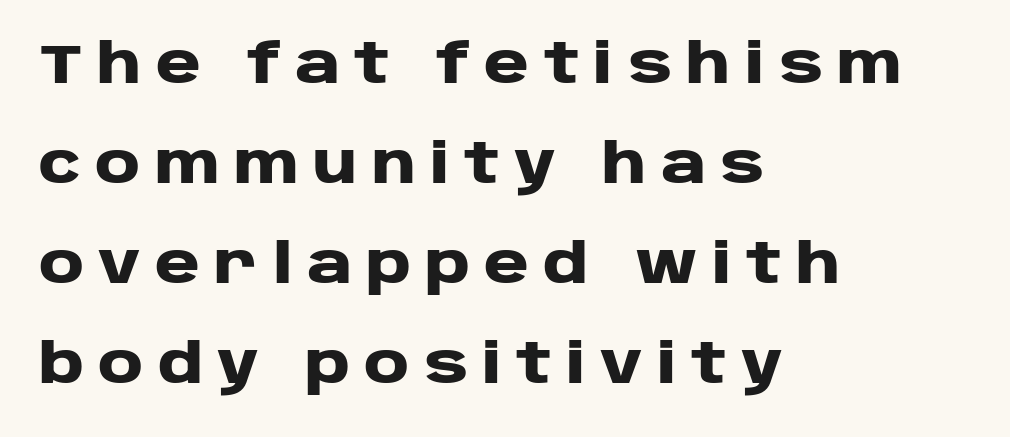
Nobody drew a line under any word here. This sample uses expanded letter spacing, leaving extra air between glyphs. This is the regular roman posture of the typeface. A typesetter would call this proportional, since set widths differ per character.
